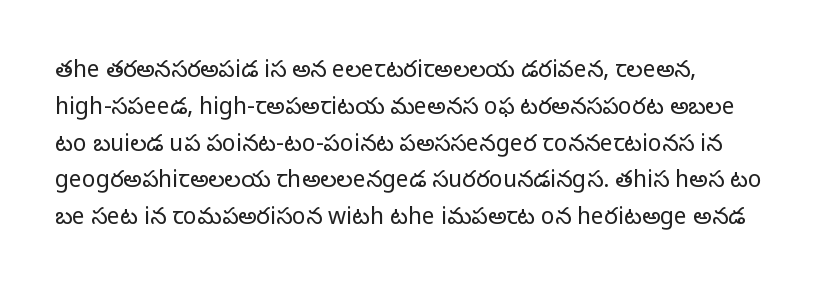
Q: Is the text bold? A: No.
Q: Is the text italic (slanted)? A: No, it is upright.
Q: Is the text underlined? A: No.
Q: How is the paragraph aligned? A: Left-aligned.
Q: Is the spacing between letters normal or unusually wide? A: Normal.
Q: Is the spacing between lines tight, normal or loose? A: Normal.
